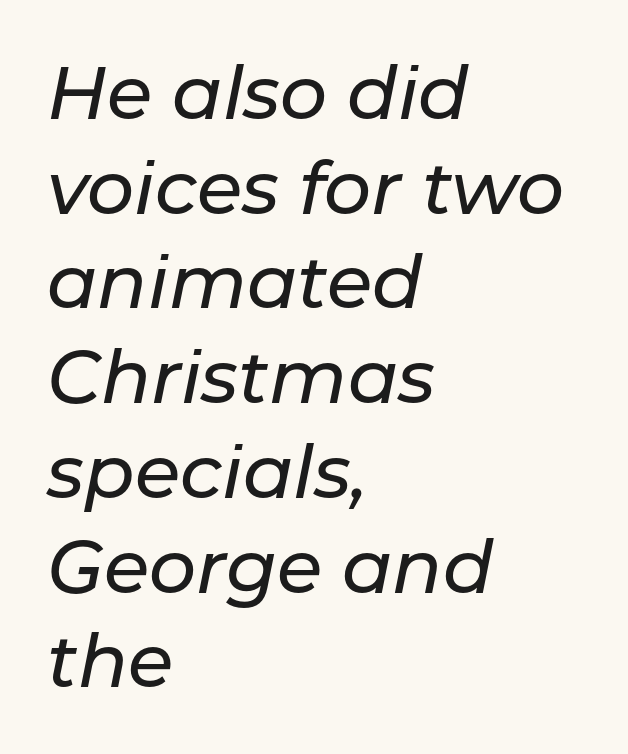
The image shows 74 px text type, italic (leaning right); set left-aligned, normal line spacing (1.28x), normal letter spacing, not underlined; low stroke contrast and a medium x-height.
